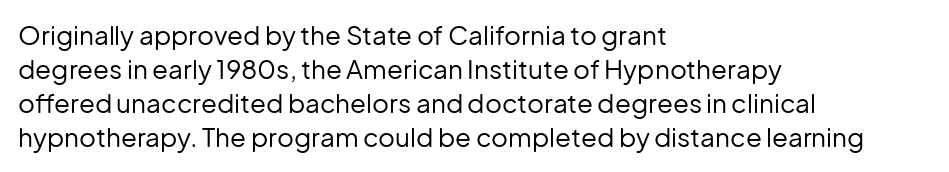
Q: Is the text bold? A: No.
Q: Is the text italic (slanted)? A: No, it is upright.
Q: Is the text underlined? A: No.
Q: How is the paragraph aligned? A: Left-aligned.
Q: Is the spacing between letters normal or unusually wide? A: Normal.
Q: Is the spacing between lines tight, normal or loose? A: Normal.
